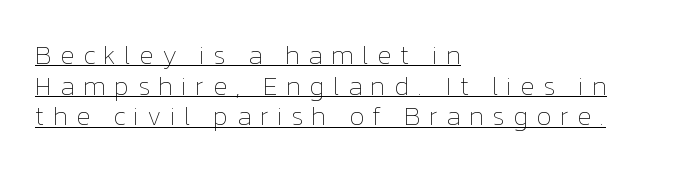
The face used here appears with an underline applied. No chunkiness to these letters — they're not bold. Observe the wide spacing: letters keep a clear distance from each other. The letters stand upright; this is a roman face.
